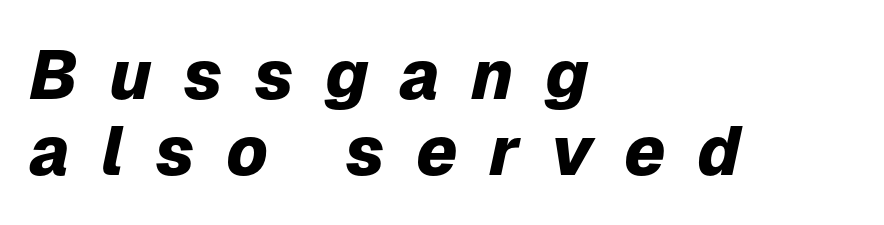
{"italic": "yes", "lean": "right", "slant_degrees": 12, "bold": "yes", "weight": "heavy", "width": "normal", "stroke_contrast": "low", "x_height": "medium", "monospaced": "no", "underline": "no", "align": "left", "line_spacing": "tight", "line_spacing_ratio": 1.1, "letter_spacing": "wide", "letter_spacing_em": 0.45, "glyph_px": 69}
